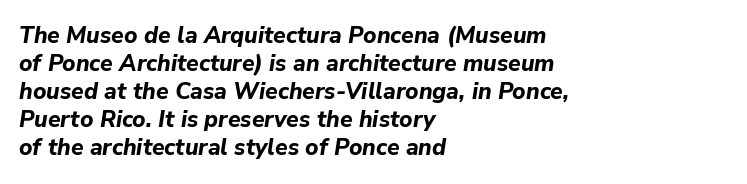
The image shows 23 px bold type, italic (leaning right); set left-aligned, line spacing 1.22x, normal letter spacing, not underlined.
